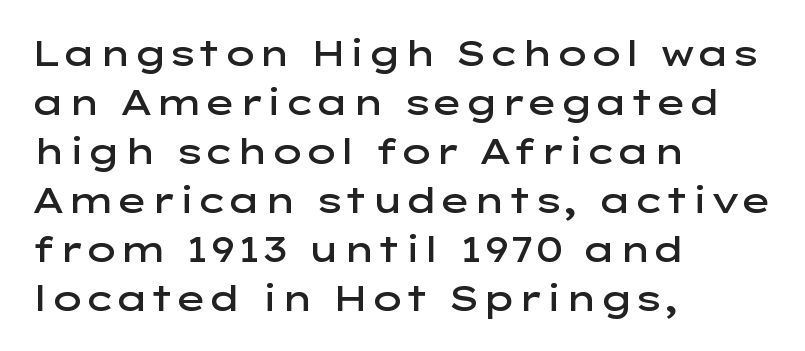
Underlining? Definitely not there. The type family on display is of the sans-serif kind. I'd describe the lettering as semibold — firm but not a full bold. Every row of glyphs begins at an identical x-position on the left.
